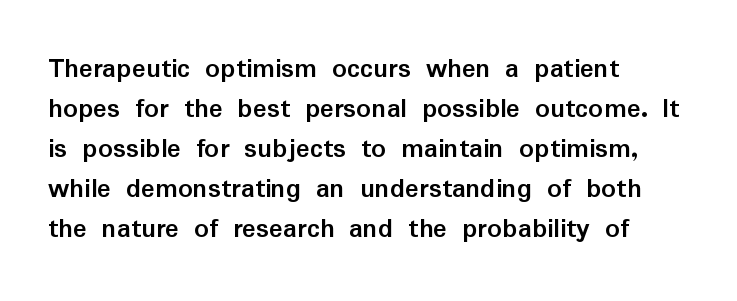
The image shows 29 px semibold sans-serif type, upright; set left-aligned, normal line spacing (1.38x), normal letter spacing, not underlined; low stroke contrast and a medium x-height.
